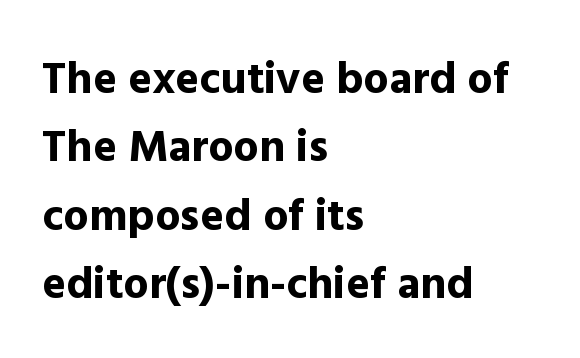
{"serif": "no", "italic": "no", "bold": "yes", "weight": "bold", "width": "normal", "x_height": "medium", "monospaced": "no", "underline": "no", "align": "left", "line_spacing": "normal", "line_spacing_ratio": 1.52, "letter_spacing": "normal", "letter_spacing_em": 0.0, "glyph_px": 45}
